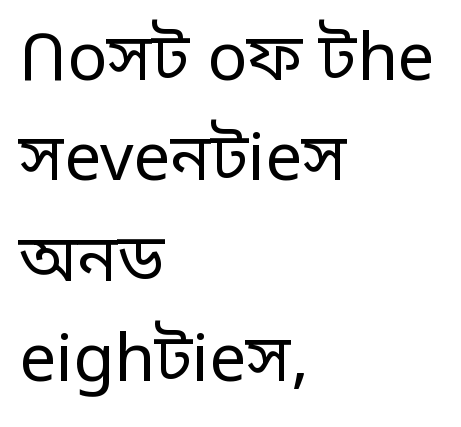
Glance below the letters and you will spot only blank space. Does extra space separate the letters? No, they use regular spacing. Baseline-to-baseline distance is the conventional proportion of letter height. Which margin do the lines hug? The left one — the right edge is uneven. The face used here is a sans, in the tradition of grotesques and geometrics.
